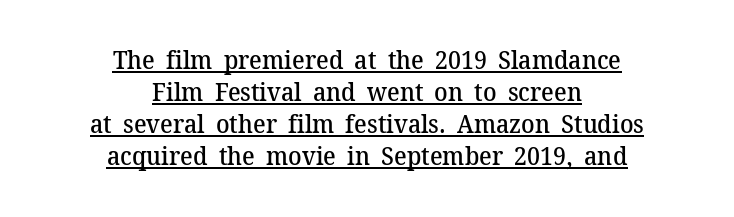
A typesetter would mark this as roman, not italic. Leading: standard. The whitespace from short lines is split evenly between both sides. The line texture is even and compact thanks to regular tracking.
